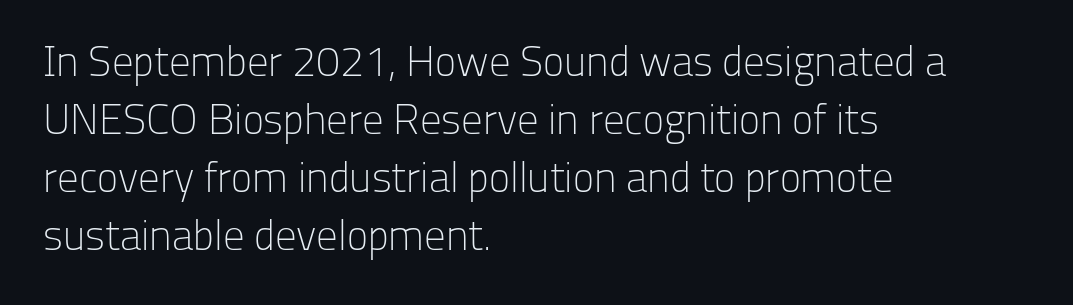
Note the varied advance widths — an 'i' is clearly narrower than an 'm'. Each row of text sits above clean, open space. Students, observe: this is what conventionally led text looks like. In CSS terms this would be text-align: left. The specimen reads as upright at a glance. How are the letters spaced? Ordinarily, with no added tracking.
